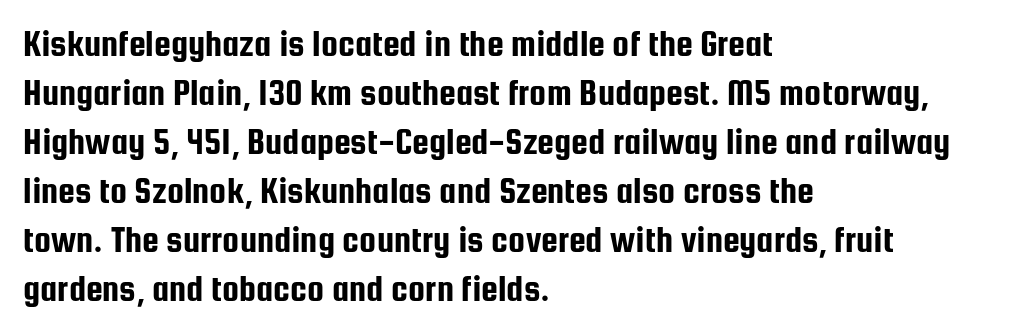
{"serif": "no", "italic": "no", "width": "condensed", "stroke_contrast": "low", "x_height": "medium", "monospaced": "no", "underline": "no", "align": "left", "line_spacing": "normal", "line_spacing_ratio": 1.29, "letter_spacing": "normal", "letter_spacing_em": 0.0, "glyph_px": 38}
